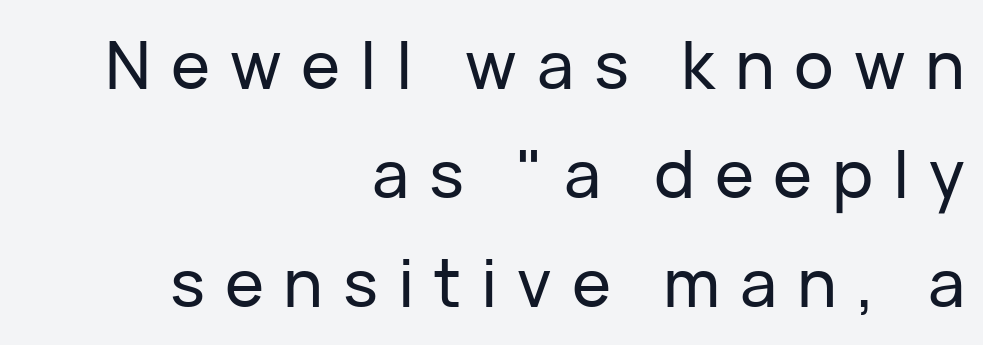
Q: Is the text italic (slanted)? A: No, it is upright.
Q: Is the typeface a serif or a sans-serif typeface? A: Sans-serif.
Q: Is the text underlined? A: No.
Q: How is the paragraph aligned? A: Right-aligned.
Q: Is the spacing between letters normal or unusually wide? A: Unusually wide.
Q: Is the spacing between lines tight, normal or loose? A: Normal.
Q: Width (condensed, normal, or wide)? A: Normal.
Q: Stroke contrast? A: Low.
Q: x-height? A: Medium.
Q: Monospaced? A: No.
